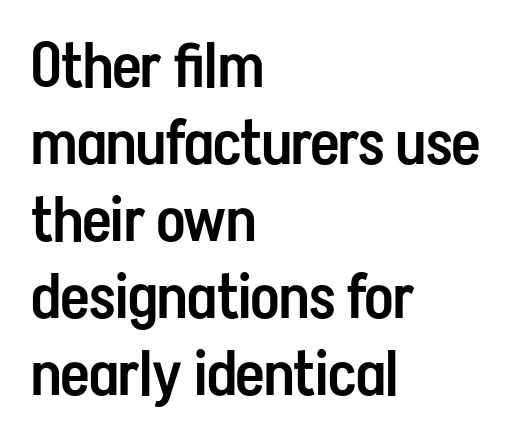
Q: Is the text bold? A: Semi-bold.
Q: Is the text italic (slanted)? A: No, it is upright.
Q: Is the typeface a serif or a sans-serif typeface? A: Sans-serif.
Q: Is the text underlined? A: No.
Q: How is the paragraph aligned? A: Left-aligned.
Q: Is the spacing between letters normal or unusually wide? A: Normal.
Q: Width (condensed, normal, or wide)? A: Condensed.
Q: Stroke contrast? A: Low.
Q: x-height? A: Medium.
Q: Monospaced? A: No.
